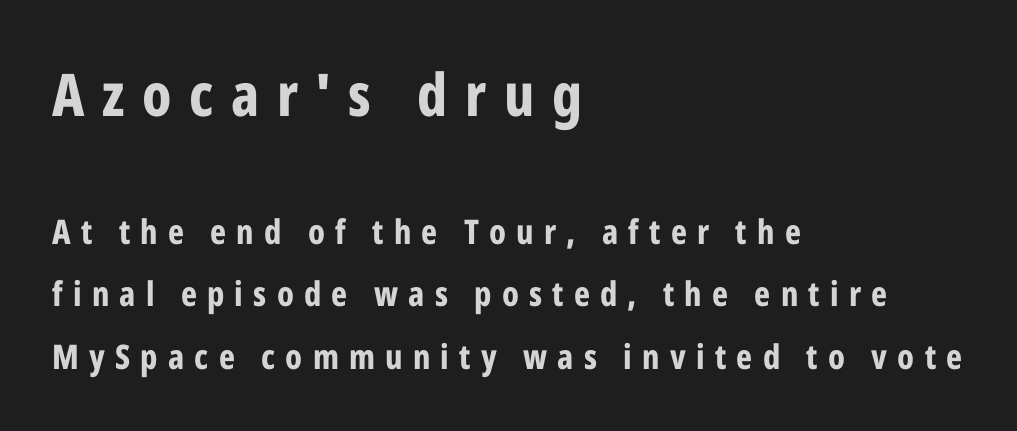
{"serif": "no", "italic": "no", "bold": "yes", "weight": "bold", "width": "condensed", "stroke_contrast": "low", "x_height": "medium", "monospaced": "no", "underline": "no", "align": "left", "line_spacing_ratio": 1.83, "letter_spacing": "wide", "letter_spacing_em": 0.3, "larger_block": "first", "size_ratio": 1.74, "glyph_px": 59}
